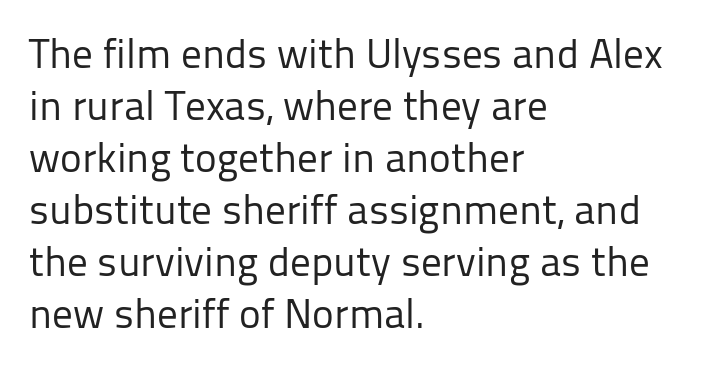
Unmarked baselines from the first word to the last. Students, note that the glyphs here touch the page at normal intervals. Ordinary non-slanted type is in use. A classic flush-left, rag-right setting is used for this passage. Do the characters align in a grid? No, the font is proportional. The face used here is a sans, in the tradition of grotesques and geometrics.
